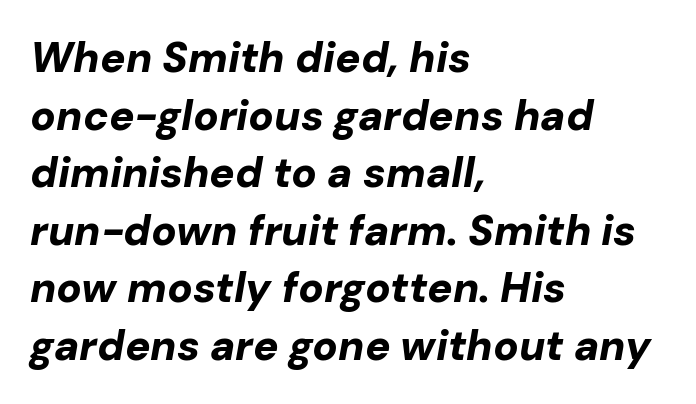
A dark, heavy texture on the line: the type is bold. A typesetter would mark this as italic. Unmarked baselines from the first word to the last. The compositor pushed each line to the left boundary. You could call the tracking neutral — neither tight nor loose.
